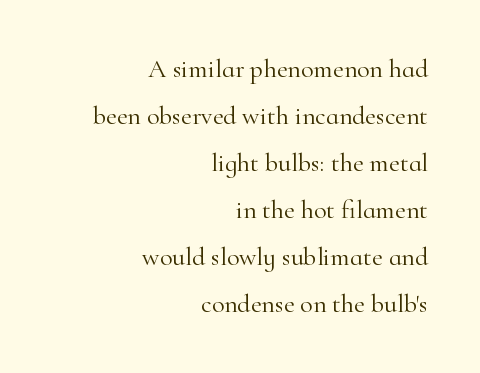
{"italic": "no", "bold": "no", "underline": "no", "align": "right", "line_spacing_ratio": 1.81, "letter_spacing": "normal", "letter_spacing_em": 0.0, "glyph_px": 26}
